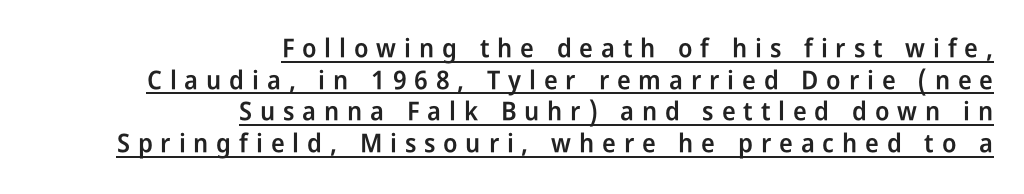
Weight: semibold (demi). This rendering uses right alignment, leaving the left contour irregular. Does extra space separate the letters? Yes, quite a lot of it. Like a heading marked for emphasis, these lines bear an underscore. A roman cut, with each character standing at attention.
